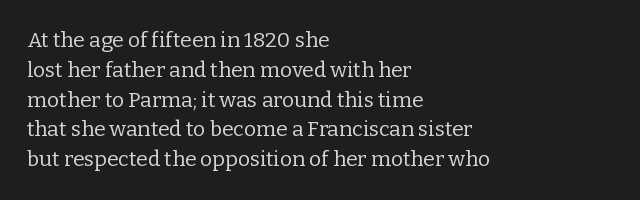
The image shows 21 px text type, upright; set left-aligned, normal line spacing (1.42x), normal letter spacing, not underlined.
